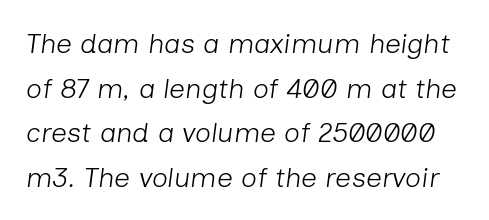
The image shows 28 px light type, italic (leaning right); set normal line spacing (1.59x), normal letter spacing, not underlined; low stroke contrast and a medium x-height.
